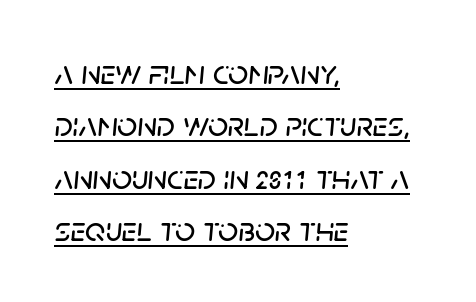
The image shows 35 px text type, italic (leaning right); set left-aligned, normal line spacing (1.5x), normal letter spacing, underlined; low stroke contrast and a large x-height.
